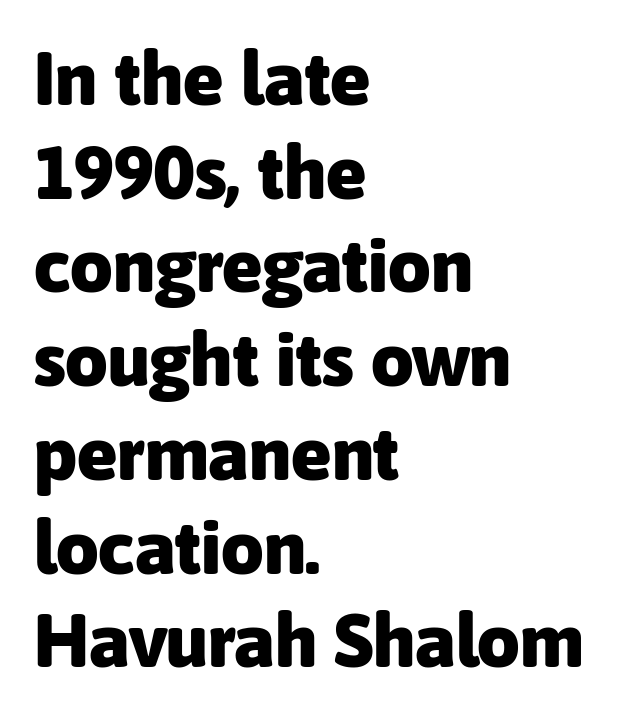
Descenders are the only things crossing below the line. One glance says typical: line gaps are just what's usual. These words are printed bold, with thick strokes throughout. These lines stack with their left ends in a neat column. Stroke terminals: plain, sans-serif. Students, note that the glyphs here touch the page at normal intervals.
